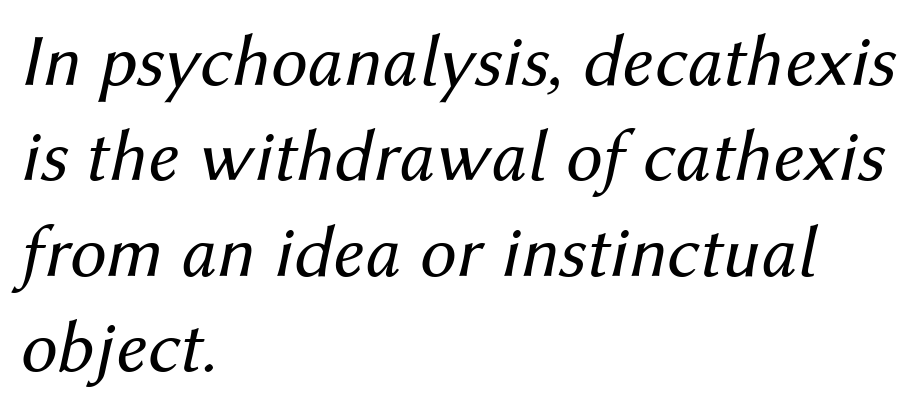
Q: Is the text bold? A: No.
Q: Is the text italic (slanted)? A: Yes, it leans right by about 12 degrees.
Q: Is the text underlined? A: No.
Q: How is the paragraph aligned? A: Left-aligned.
Q: Is the spacing between letters normal or unusually wide? A: Normal.
Q: Is the spacing between lines tight, normal or loose? A: Normal.
Q: Width (condensed, normal, or wide)? A: Normal.
Q: Stroke contrast? A: Medium.
Q: x-height? A: Medium.
Q: Monospaced? A: No.
